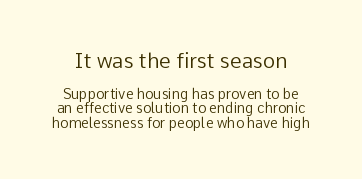
The image shows 21 px text type, upright; set tight line spacing (1.02x), normal letter spacing, not underlined; the first (top) block is 1.5x larger.
